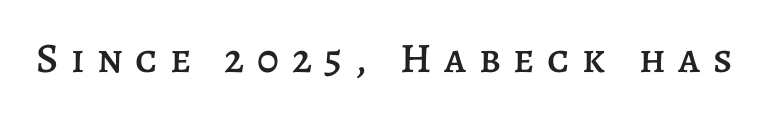
The letters stand upright; this is a roman face. Compared with typical body copy, the letter spacing here is much looser. Descender tails drop into unmarked territory. These lines are rendered in a variable-pitch font.
